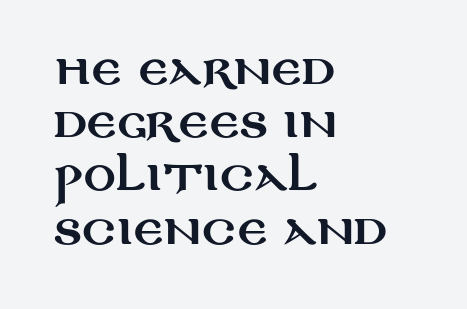
The image shows 40 px wide sans-serif type, upright; set left-aligned, normal line spacing (1.33x), normal letter spacing, not underlined; medium stroke contrast and a large x-height.
